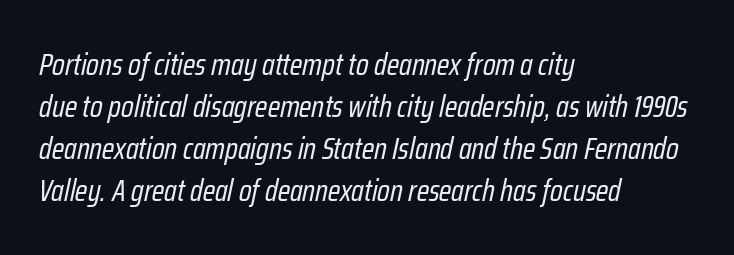
The image shows 31 px regular-weight, condensed type, italic (leaning right); set left-aligned, normal line spacing (1.36x), normal letter spacing, not underlined; low stroke contrast and a medium x-height.
